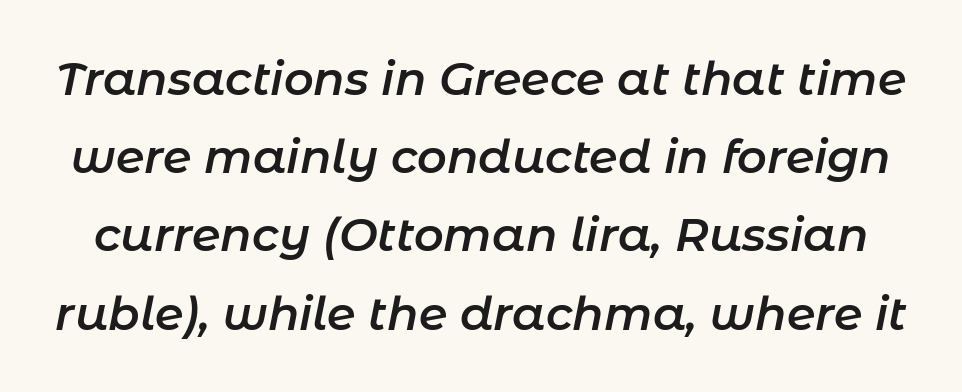
{"italic": "yes", "lean": "right", "slant_degrees": 11, "bold": "semi", "weight": "semibold", "width": "normal", "stroke_contrast": "low", "x_height": "medium", "monospaced": "no", "underline": "no", "line_spacing": "normal", "line_spacing_ratio": 1.7, "letter_spacing": "normal", "letter_spacing_em": 0.0, "glyph_px": 46}
